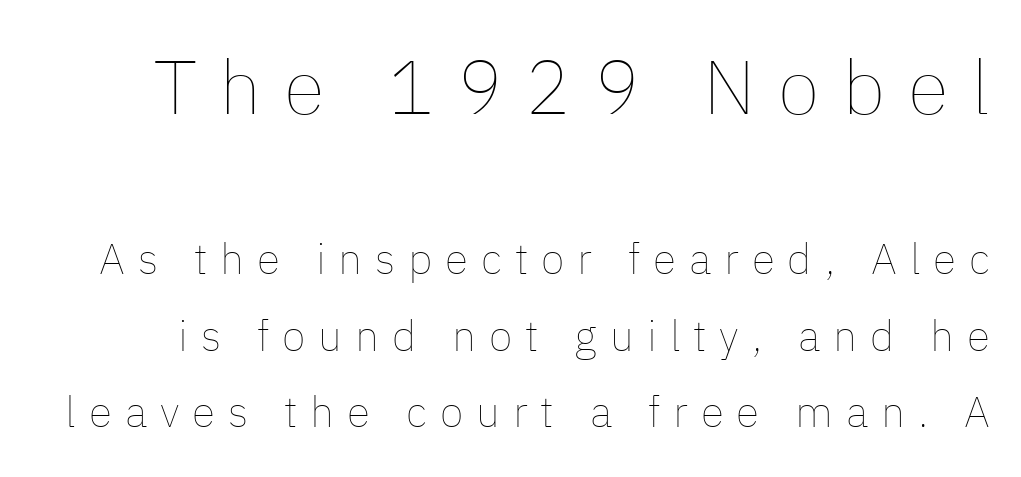
Q: Is the text bold? A: No.
Q: Is the text italic (slanted)? A: No, it is upright.
Q: Is the text underlined? A: No.
Q: Is the spacing between letters normal or unusually wide? A: Unusually wide.
Q: Which block of text is set in a larger size, the first (top) or the second (bottom)? A: The first (top) one.
Q: Width (condensed, normal, or wide)? A: Normal.
Q: Stroke contrast? A: Low.
Q: x-height? A: Medium.
Q: Monospaced? A: No.
